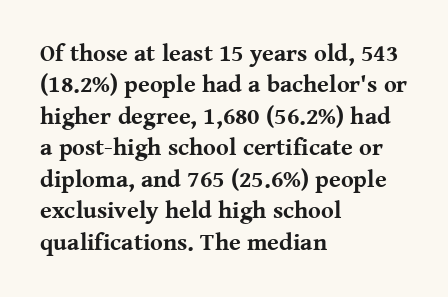
Q: Is the text bold? A: Yes.
Q: Is the text italic (slanted)? A: No, it is upright.
Q: Is the text underlined? A: No.
Q: How is the paragraph aligned? A: Left-aligned.
Q: Is the spacing between letters normal or unusually wide? A: Normal.
Q: Is the spacing between lines tight, normal or loose? A: Normal.
